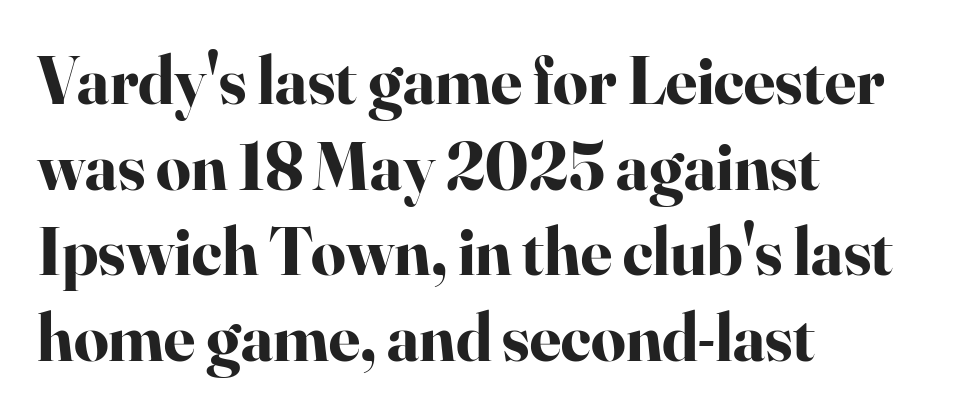
{"serif": "yes", "italic": "no", "bold": "yes", "weight": "bold", "width": "normal", "stroke_contrast": "high", "x_height": "small", "monospaced": "no", "underline": "no", "align": "left", "line_spacing": "normal", "line_spacing_ratio": 1.26, "letter_spacing": "normal", "letter_spacing_em": 0.0, "glyph_px": 68}
